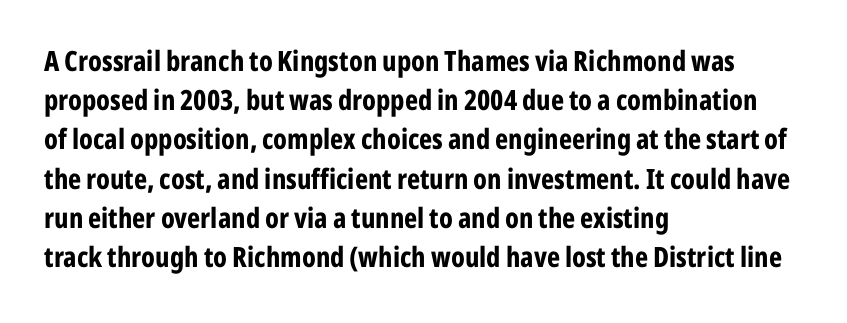
{"serif": "no", "italic": "no", "bold": "yes", "weight": "bold", "width": "condensed", "stroke_contrast": "low", "x_height": "medium", "monospaced": "no", "underline": "no", "align": "left", "line_spacing": "normal", "line_spacing_ratio": 1.4, "letter_spacing": "normal", "letter_spacing_em": 0.0, "glyph_px": 28}
